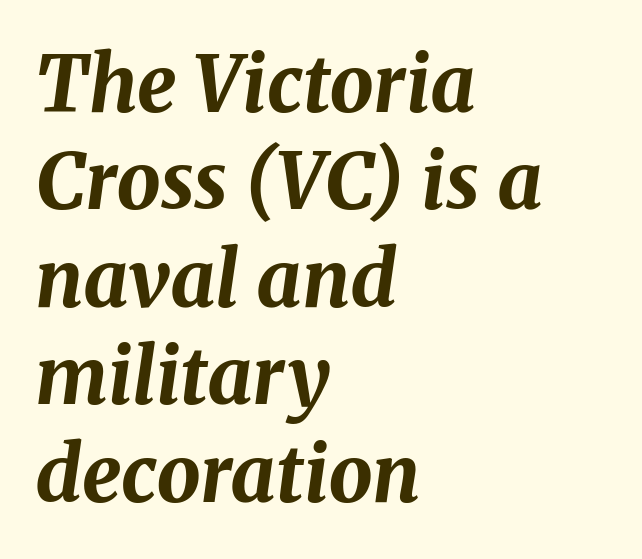
The image shows 78 px bold type, italic (leaning right); set left-aligned, normal line spacing (1.25x), normal letter spacing, not underlined; medium stroke contrast and a medium x-height.
